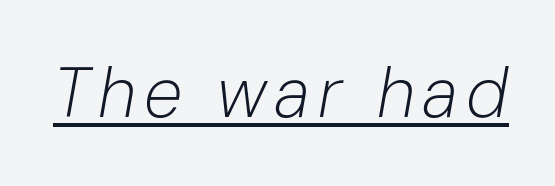
Q: Is the text bold? A: No.
Q: Is the text italic (slanted)? A: Yes, it leans right by about 10 degrees.
Q: Is the text underlined? A: Yes.
Q: Width (condensed, normal, or wide)? A: Normal.
Q: Stroke contrast? A: Low.
Q: x-height? A: Medium.
Q: Monospaced? A: No.
